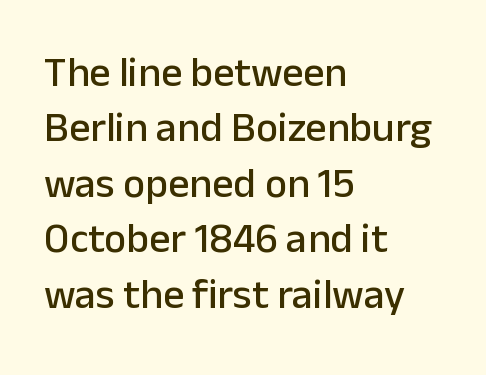
{"serif": "no", "italic": "no", "width": "normal", "stroke_contrast": "low", "x_height": "medium", "monospaced": "no", "underline": "no", "align": "left", "line_spacing": "normal", "line_spacing_ratio": 1.32, "letter_spacing": "normal", "letter_spacing_em": 0.0, "glyph_px": 42}
